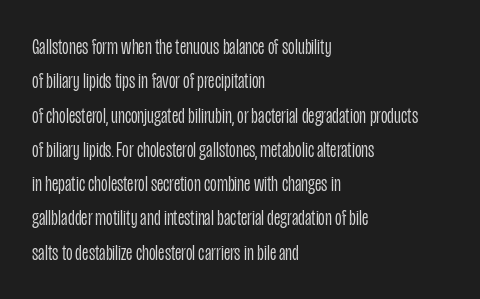
The image shows 23 px text type, upright; set left-aligned, normal line spacing (1.49x), normal letter spacing, not underlined.
